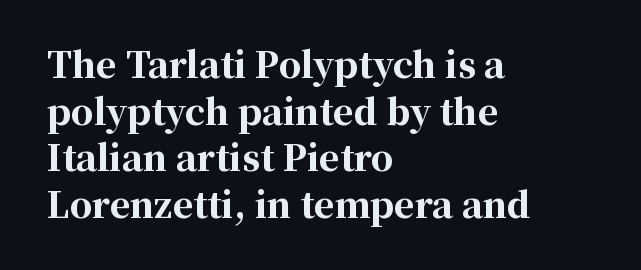
The passage shown is typed in a proportional face where columns would drift. Does the lettering tilt? It doesn't — this is upright. A normal amount of white space separates one row of letters from the next. The glyphs in this specimen are seriffed. Horizontally, the lines are justified to the leading edge only. Is the type bold? Yes — the strokes are clearly thick and heavy.
